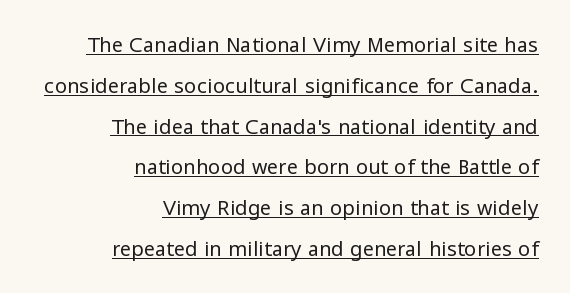
Q: Is the text bold? A: No.
Q: Is the text italic (slanted)? A: No, it is upright.
Q: Is the text underlined? A: Yes.
Q: How is the paragraph aligned? A: Right-aligned.
Q: Is the spacing between letters normal or unusually wide? A: Normal.
Q: Is the spacing between lines tight, normal or loose? A: Loose.
